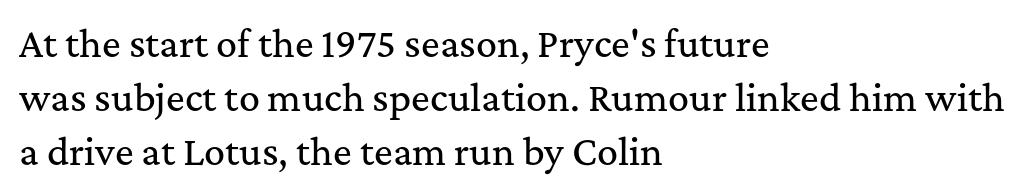
Left-aligned paragraph, ragged on the right. What kind of face is this? One with serifs. If you drew a line through each stem, it would be perfectly vertical. These lines keep a tight, regular rhythm from letter to letter. Honestly, the row spacing looks completely unremarkable.
